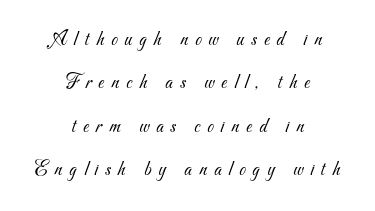
The image shows 21 px text type; set centered, loose line spacing (2.06x), unusually wide letter spacing (+0.34 em), not underlined.
